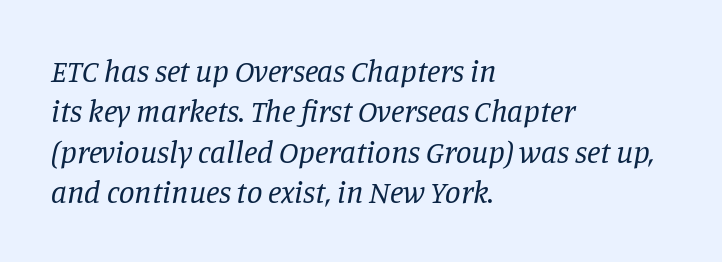
Q: Is the text bold? A: No.
Q: Is the text italic (slanted)? A: Yes, it leans right by about 11 degrees.
Q: Is the typeface a serif or a sans-serif typeface? A: Serif.
Q: Is the text underlined? A: No.
Q: How is the paragraph aligned? A: Left-aligned.
Q: Is the spacing between letters normal or unusually wide? A: Normal.
Q: Is the spacing between lines tight, normal or loose? A: Normal.
Q: Width (condensed, normal, or wide)? A: Normal.
Q: Stroke contrast? A: Low.
Q: x-height? A: Large.
Q: Monospaced? A: No.
